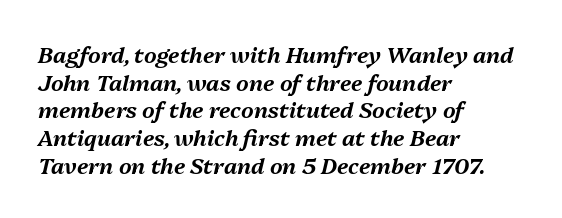
How are the letters spaced? Ordinarily, with no added tracking. These lines stack with their left ends in a neat column. What's the leading like? Ordinary, nothing unusual. Observe the lean: these are italic letterforms. Anything drawn beneath the words? Only blank space.
